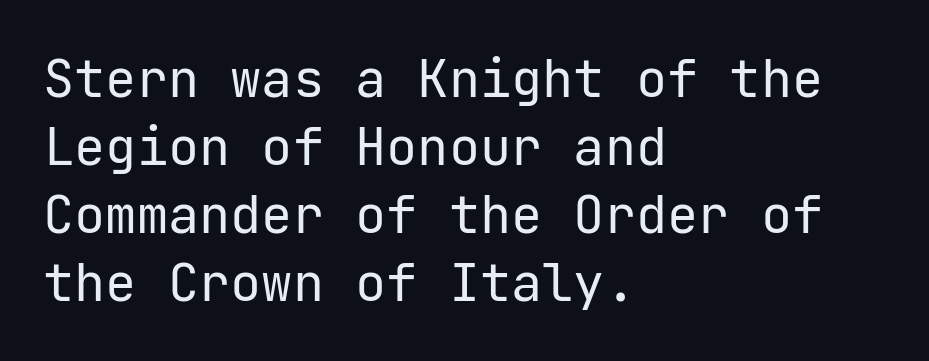
{"serif": "no", "italic": "no", "bold": "no", "weight": "regular", "width": "normal", "stroke_contrast": "low", "x_height": "medium", "underline": "no", "align": "left", "line_spacing": "normal", "line_spacing_ratio": 1.31, "letter_spacing": "normal", "letter_spacing_em": 0.0, "glyph_px": 52}
